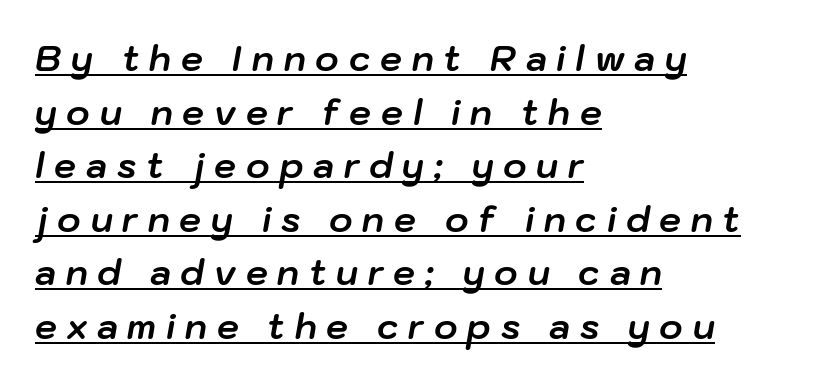
The line texture is sparse and dotted thanks to wide tracking. Summary of vertical rhythm: regular, with standard interline spacing. Proportional: the letters do not fall into vertical columns. An italicized treatment has been applied to the whole sample.
